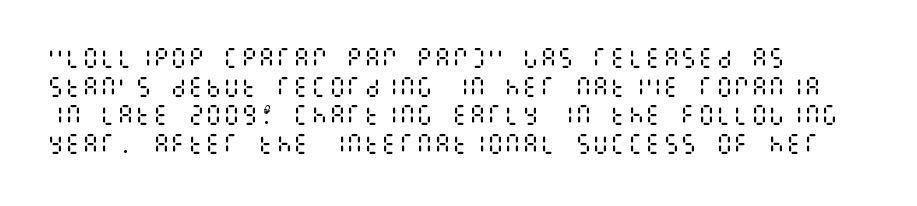
Q: Is the text bold? A: No.
Q: Is the text italic (slanted)? A: No, it is upright.
Q: Is the text underlined? A: No.
Q: How is the paragraph aligned? A: Left-aligned.
Q: Is the spacing between letters normal or unusually wide? A: Normal.
Q: Is the spacing between lines tight, normal or loose? A: Normal.
